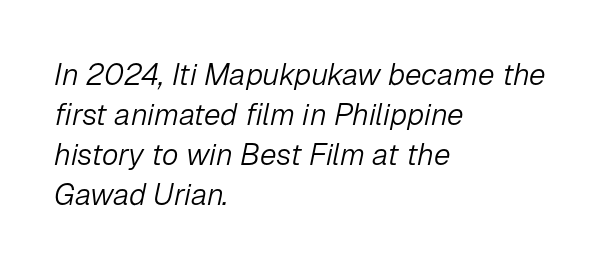
A typesetter would call this zero additional tracking. Line spacing here is normal. The letterforms sit at book weight or below. Looks like regular typesetting: each glyph gets only the width it needs. Just letters on the line, the space beneath them empty. Each line starts at the same left margin while the right side varies.
